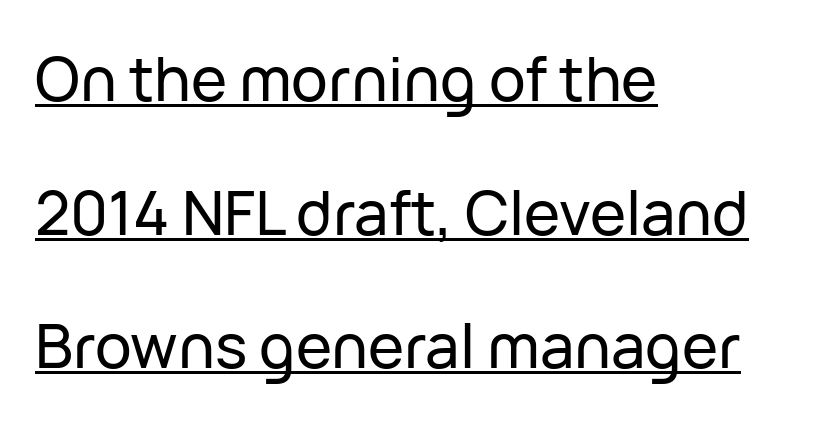
Q: Is the text italic (slanted)? A: No, it is upright.
Q: Is the typeface a serif or a sans-serif typeface? A: Sans-serif.
Q: Is the text underlined? A: Yes.
Q: How is the paragraph aligned? A: Left-aligned.
Q: Is the spacing between letters normal or unusually wide? A: Normal.
Q: Is the spacing between lines tight, normal or loose? A: Loose.
Q: Width (condensed, normal, or wide)? A: Normal.
Q: Stroke contrast? A: Low.
Q: x-height? A: Medium.
Q: Monospaced? A: No.
